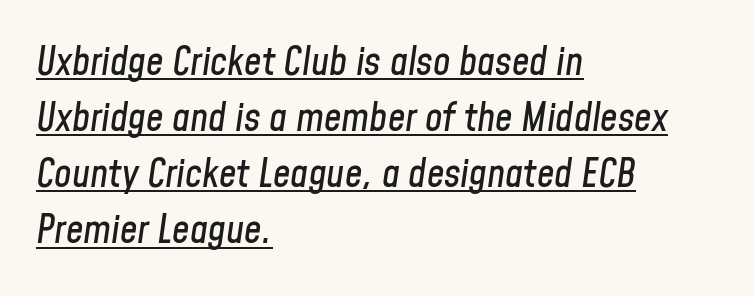
{"italic": "yes", "lean": "right", "slant_degrees": 8, "width": "condensed", "stroke_contrast": "low", "x_height": "medium", "monospaced": "no", "underline": "yes", "align": "left", "line_spacing": "normal", "line_spacing_ratio": 1.44, "letter_spacing": "normal", "letter_spacing_em": 0.0, "glyph_px": 39}
